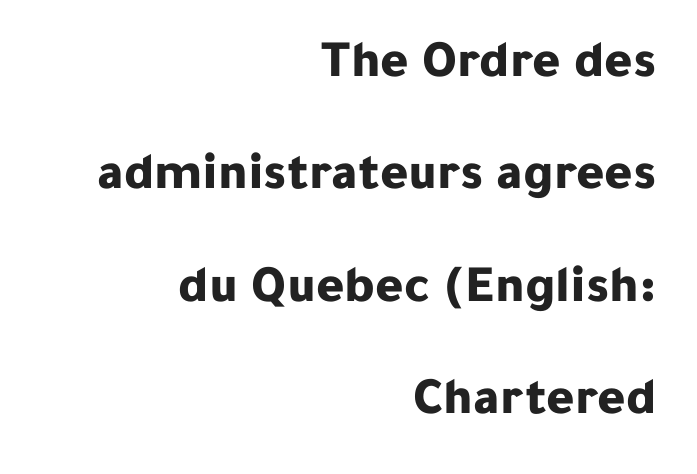
Q: Is the text bold? A: Yes.
Q: Is the text italic (slanted)? A: No, it is upright.
Q: Is the typeface a serif or a sans-serif typeface? A: Sans-serif.
Q: Is the text underlined? A: No.
Q: How is the paragraph aligned? A: Right-aligned.
Q: Is the spacing between letters normal or unusually wide? A: Normal.
Q: Is the spacing between lines tight, normal or loose? A: Loose.
Q: Width (condensed, normal, or wide)? A: Normal.
Q: Stroke contrast? A: Low.
Q: x-height? A: Medium.
Q: Monospaced? A: No.
